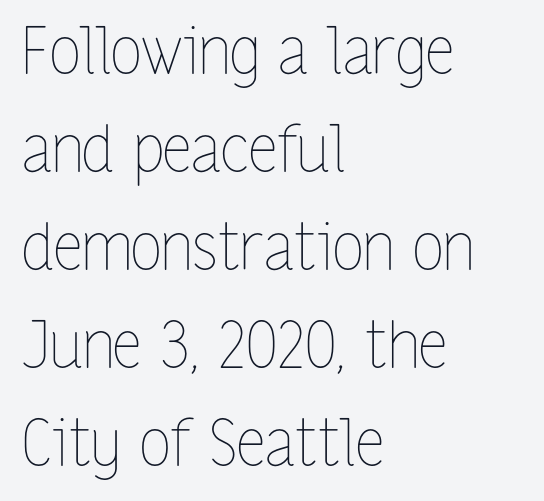
Q: Is the text bold? A: No.
Q: Is the text italic (slanted)? A: No, it is upright.
Q: Is the text underlined? A: No.
Q: How is the paragraph aligned? A: Left-aligned.
Q: Is the spacing between letters normal or unusually wide? A: Normal.
Q: Is the spacing between lines tight, normal or loose? A: Normal.
Q: Width (condensed, normal, or wide)? A: Condensed.
Q: Stroke contrast? A: Low.
Q: x-height? A: Medium.
Q: Monospaced? A: No.
